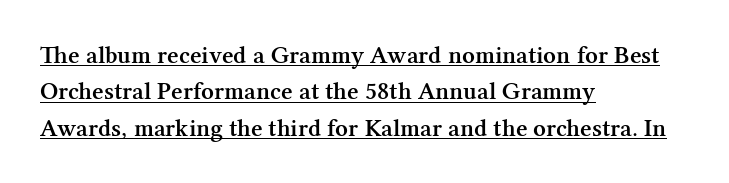
Every row of glyphs begins at an identical x-position on the left. A roman cut, with each character standing at attention. Stems and bowls a touch heavier than normal — semibold. Somebody hit Ctrl+U on this one — the words are underlined.
